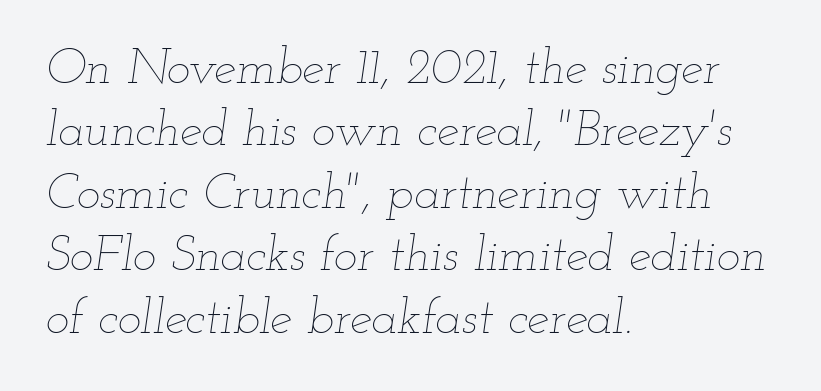
{"italic": "yes", "lean": "right", "slant_degrees": 12, "bold": "no", "weight": "thin", "width": "wide", "stroke_contrast": "low", "x_height": "small", "monospaced": "no", "underline": "no", "align": "left", "line_spacing": "normal", "line_spacing_ratio": 1.25, "letter_spacing": "normal", "letter_spacing_em": 0.0, "glyph_px": 50}
